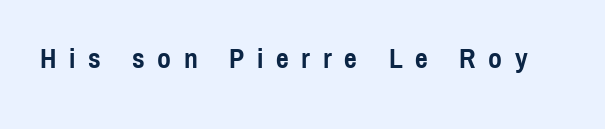
The image shows 28 px semibold, condensed sans-serif type, upright; set unusually wide letter spacing (+0.45 em), not underlined; a medium x-height.
